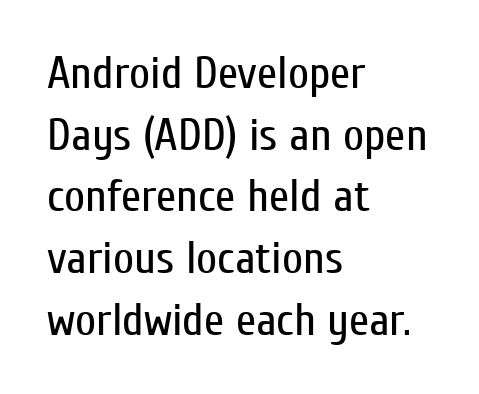
Q: Is the text bold? A: No.
Q: Is the text italic (slanted)? A: No, it is upright.
Q: Is the typeface a serif or a sans-serif typeface? A: Sans-serif.
Q: Is the text underlined? A: No.
Q: How is the paragraph aligned? A: Left-aligned.
Q: Is the spacing between letters normal or unusually wide? A: Normal.
Q: Is the spacing between lines tight, normal or loose? A: Normal.
Q: Width (condensed, normal, or wide)? A: Condensed.
Q: Stroke contrast? A: Low.
Q: x-height? A: Medium.
Q: Monospaced? A: No.
